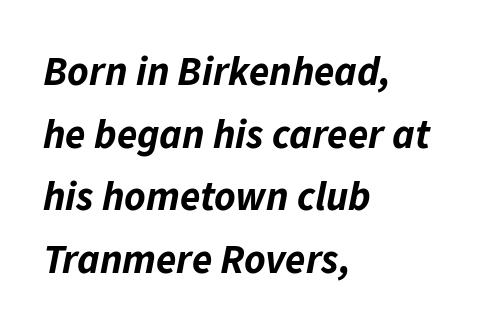
{"italic": "yes", "lean": "right", "slant_degrees": 11, "bold": "yes", "weight": "bold", "width": "normal", "stroke_contrast": "low", "x_height": "medium", "monospaced": "no", "underline": "no", "align": "left", "line_spacing": "normal", "line_spacing_ratio": 1.53, "letter_spacing": "normal", "letter_spacing_em": 0.0, "glyph_px": 41}
